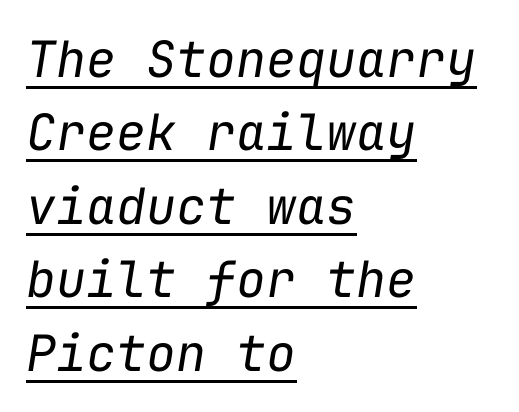
Here the designer chose a console-style face with uniform glyph widths. Notice how the stems are inclined rather than vertical — that's the hallmark of italics. The typesetter chose a ragged-right arrangement here. No letter is thick-stroked: the sample isn't bold. The line texture is even and compact thanks to regular tracking. Notice how descenders clear the ascenders below comfortably — that's standard leading.
